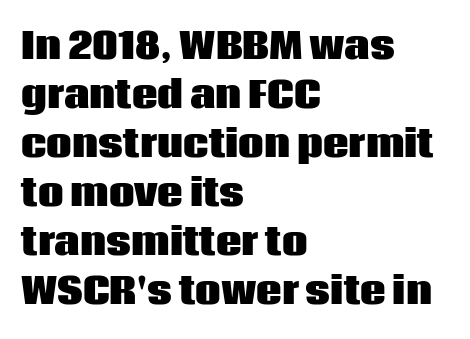
The image shows 36 px heavy sans-serif type, upright; set left-aligned, normal line spacing (1.36x), normal letter spacing, not underlined; low stroke contrast and a large x-height.
